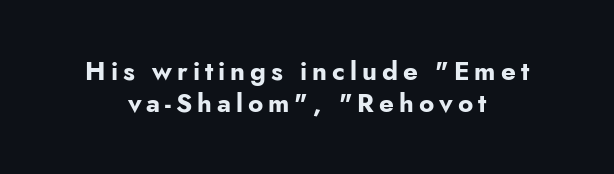
{"italic": "no", "bold": "yes", "underline": "no", "align": "center", "line_spacing_ratio": 1.22, "glyph_px": 26}
